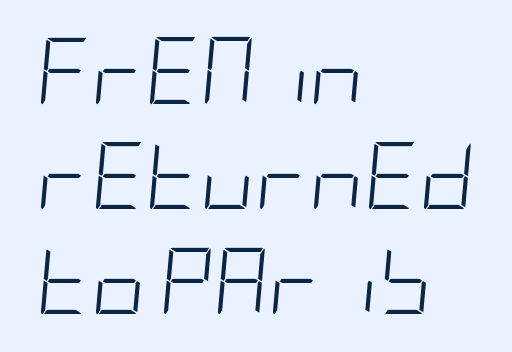
{"italic": "yes", "lean": "right", "slant_degrees": 5, "bold": "no", "weight": "light", "width": "condensed", "stroke_contrast": "low", "x_height": "large", "underline": "no", "align": "left", "line_spacing": "normal", "line_spacing_ratio": 1.57, "letter_spacing": "normal", "letter_spacing_em": 0.0, "glyph_px": 67}
